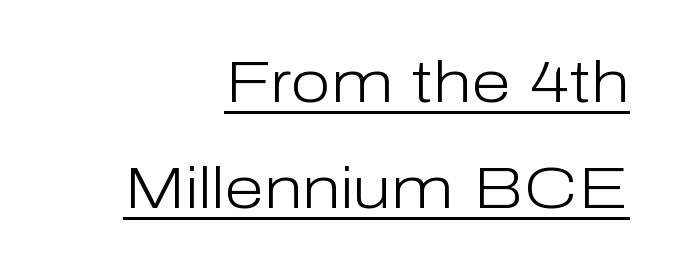
{"serif": "no", "italic": "no", "bold": "no", "weight": "light", "width": "normal", "stroke_contrast": "low", "x_height": "medium", "monospaced": "no", "underline": "yes", "align": "right", "line_spacing_ratio": 1.83, "letter_spacing": "normal", "letter_spacing_em": 0.0, "glyph_px": 58}
